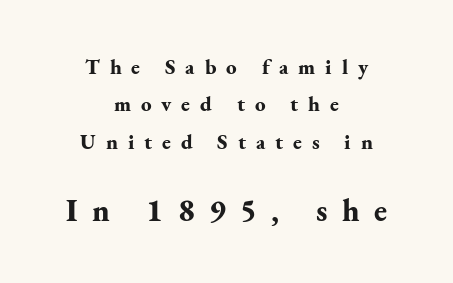
Q: Is the text bold? A: Yes.
Q: Is the text italic (slanted)? A: No, it is upright.
Q: Is the typeface a serif or a sans-serif typeface? A: Serif.
Q: Is the text underlined? A: No.
Q: How is the paragraph aligned? A: Centered.
Q: Is the spacing between letters normal or unusually wide? A: Unusually wide.
Q: Which block of text is set in a larger size, the first (top) or the second (bottom)? A: The second (bottom) one.
Q: Width (condensed, normal, or wide)? A: Normal.
Q: Stroke contrast? A: Medium.
Q: x-height? A: Small.
Q: Monospaced? A: No.
